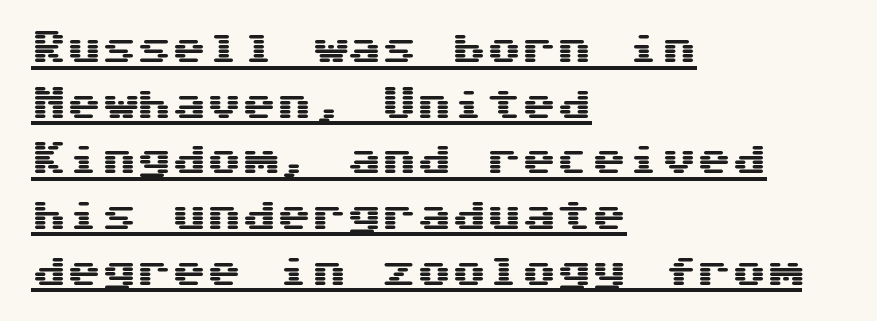
The text block is weighted toward the left margin, trailing off unevenly rightward. I'd call this a sans setting — the letters go barefoot. A typesetter would call this monospace, since all characters share one set width. Short note: letters normally spaced.
